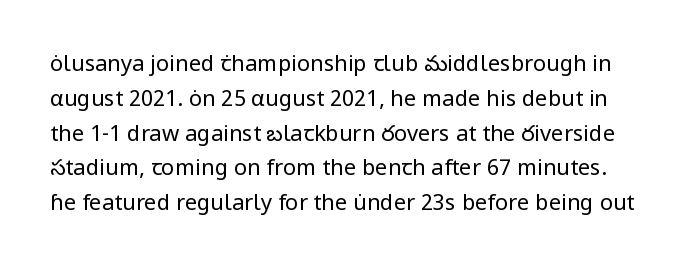
The image shows 22 px text type, upright; set normal line spacing (1.58x), normal letter spacing, not underlined.
